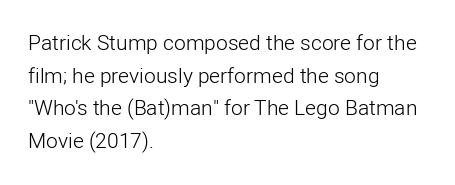
The axis of the letterforms is exactly vertical. Here the glyphs are tracked normally, forming tight word shapes. Descenders hang freely into open space. Line beginnings align vertically; line endings do not. The rows are spaced the way most documents space them.
